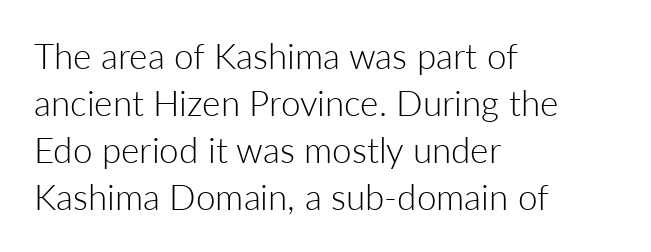
{"serif": "no", "italic": "no", "bold": "no", "weight": "light", "width": "normal", "stroke_contrast": "low", "x_height": "medium", "monospaced": "no", "underline": "no", "align": "left", "line_spacing": "normal", "line_spacing_ratio": 1.34, "letter_spacing": "normal", "letter_spacing_em": 0.0, "glyph_px": 35}
